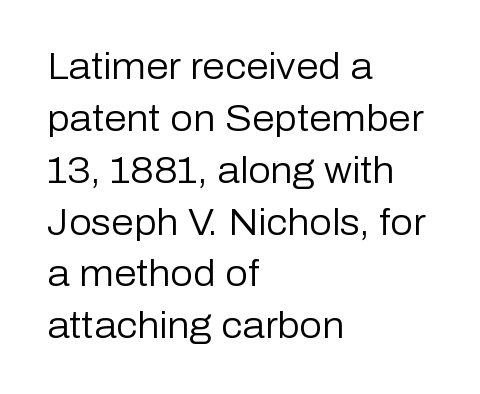
The image shows 36 px regular-weight sans-serif type, upright; set left-aligned, normal line spacing (1.44x), normal letter spacing, not underlined; low stroke contrast and a medium x-height.
